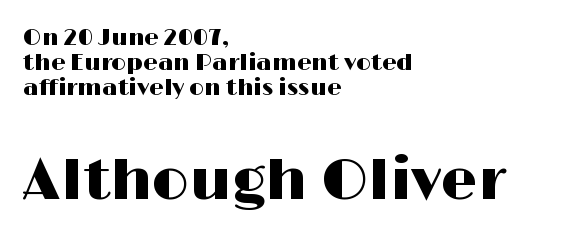
Layout note: lines flush left. A roman cut, with each character standing at attention. No extra tracking has been applied to these lines. The passage shown is typed in a proportional face where columns would drift. Bigger letters appear in the bottom chunk; the top chunk is reduced.
